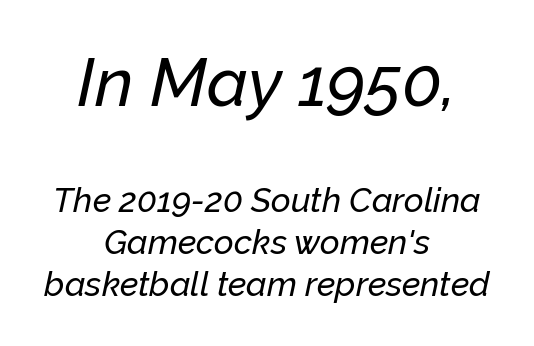
Q: Is the text italic (slanted)? A: Yes, it leans right by about 12 degrees.
Q: Is the text underlined? A: No.
Q: How is the paragraph aligned? A: Centered.
Q: Is the spacing between letters normal or unusually wide? A: Normal.
Q: Which block of text is set in a larger size, the first (top) or the second (bottom)? A: The first (top) one.
Q: Width (condensed, normal, or wide)? A: Normal.
Q: Stroke contrast? A: Low.
Q: x-height? A: Medium.
Q: Monospaced? A: No.
